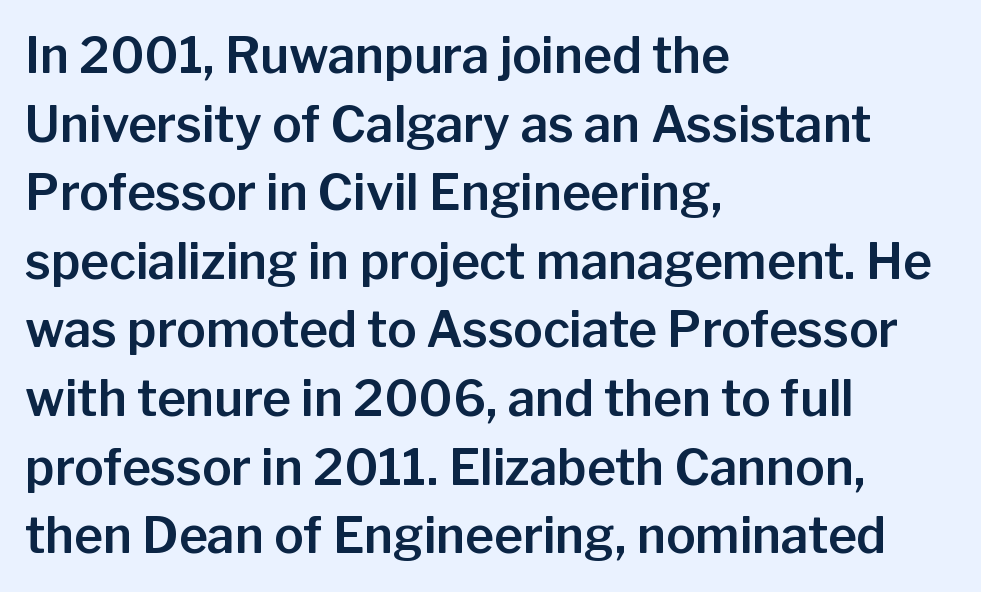
Q: Is the text italic (slanted)? A: No, it is upright.
Q: Is the typeface a serif or a sans-serif typeface? A: Sans-serif.
Q: Is the text underlined? A: No.
Q: How is the paragraph aligned? A: Left-aligned.
Q: Is the spacing between letters normal or unusually wide? A: Normal.
Q: Is the spacing between lines tight, normal or loose? A: Normal.
Q: Width (condensed, normal, or wide)? A: Normal.
Q: Stroke contrast? A: Low.
Q: x-height? A: Medium.
Q: Monospaced? A: No.
